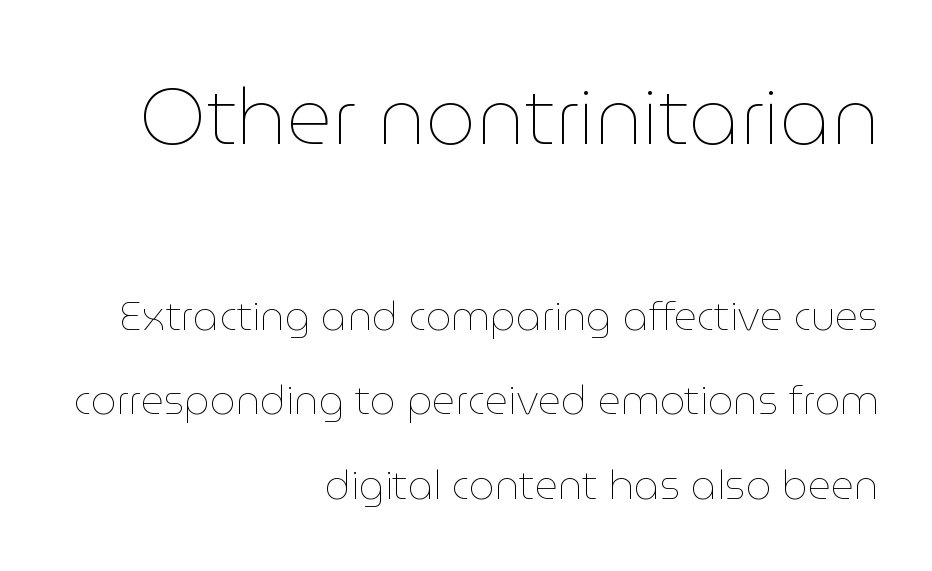
{"italic": "no", "bold": "no", "weight": "thin", "width": "normal", "stroke_contrast": "low", "x_height": "medium", "monospaced": "no", "underline": "no", "align": "right", "line_spacing": "loose", "line_spacing_ratio": 2.12, "letter_spacing": "normal", "letter_spacing_em": 0.0, "larger_block": "first", "size_ratio": 1.98, "glyph_px": 79}
